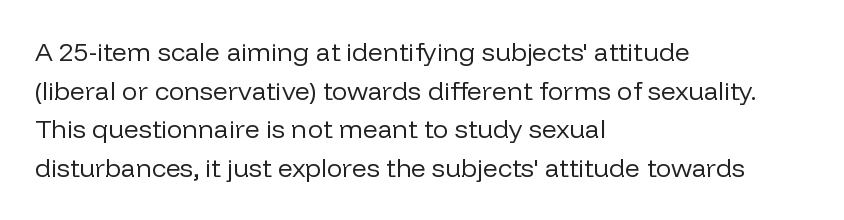
Q: Is the text bold? A: No.
Q: Is the text italic (slanted)? A: No, it is upright.
Q: Is the text underlined? A: No.
Q: How is the paragraph aligned? A: Left-aligned.
Q: Is the spacing between letters normal or unusually wide? A: Normal.
Q: Is the spacing between lines tight, normal or loose? A: Normal.
